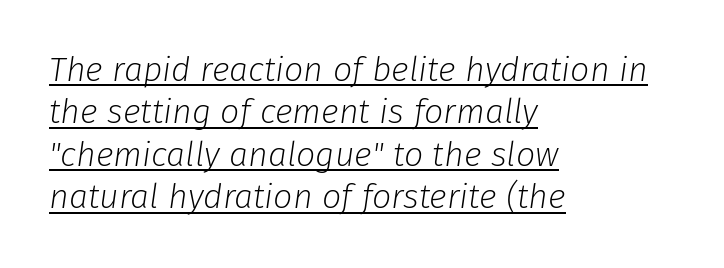
The image shows 34 px light type, italic (leaning right); set left-aligned, normal line spacing (1.25x), normal letter spacing, underlined; low stroke contrast and a medium x-height.
